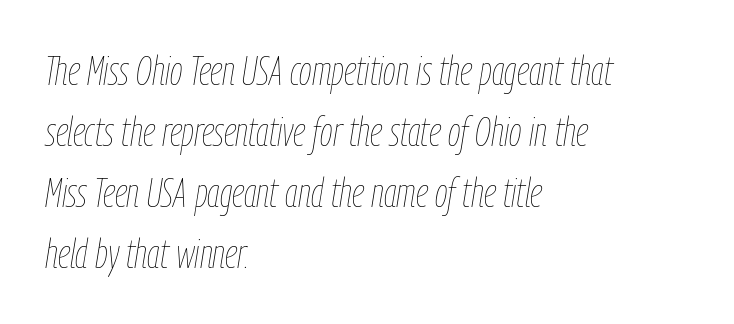
{"italic": "yes", "lean": "right", "slant_degrees": 9, "bold": "no", "weight": "thin", "width": "condensed", "stroke_contrast": "low", "x_height": "medium", "monospaced": "no", "underline": "no", "align": "left", "line_spacing": "normal", "line_spacing_ratio": 1.49, "letter_spacing": "normal", "letter_spacing_em": 0.0, "glyph_px": 41}
